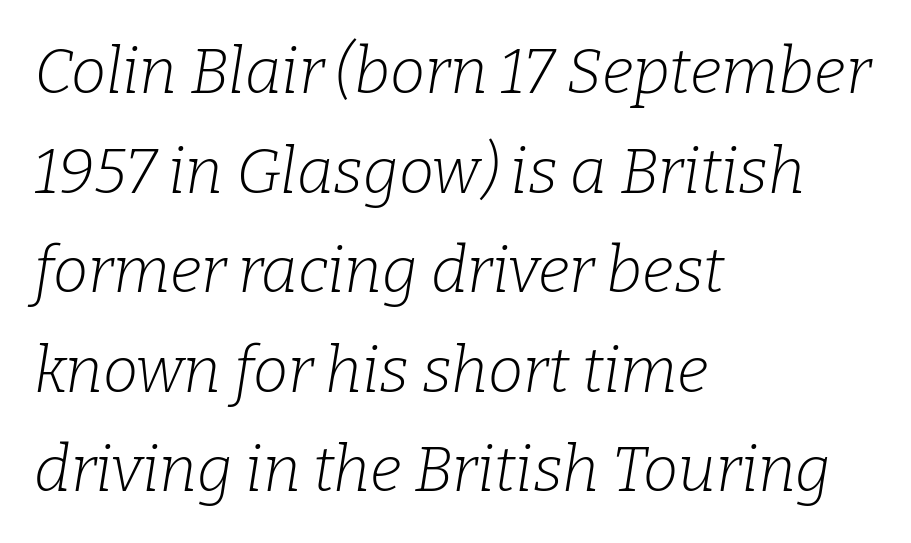
The image shows 63 px light serif type, italic (leaning right); set left-aligned, normal line spacing (1.58x), normal letter spacing, not underlined; low stroke contrast and a medium x-height.
